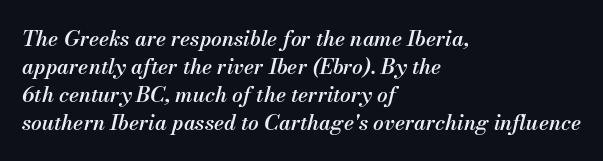
This sample is left-justified, so line endings fall wherever the words run out. The line texture is even and compact thanks to regular tracking. The lettering tilts uniformly, giving the passage an italic look. Strokes here are thickened, but only to semibold level. A clean baseline with only descenders dipping below it.
